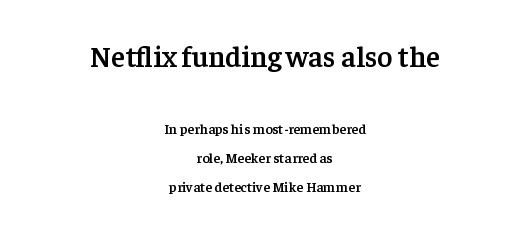
Stroke thickness is moderately raised; the sample reads as semibold. The passage is arranged like a title page — every line centered. Look at the bottom of the vertical strokes: they flare into serifs here. There is no visible air inserted between adjacent glyphs. Looks like regular typesetting: each glyph gets only the width it needs.
